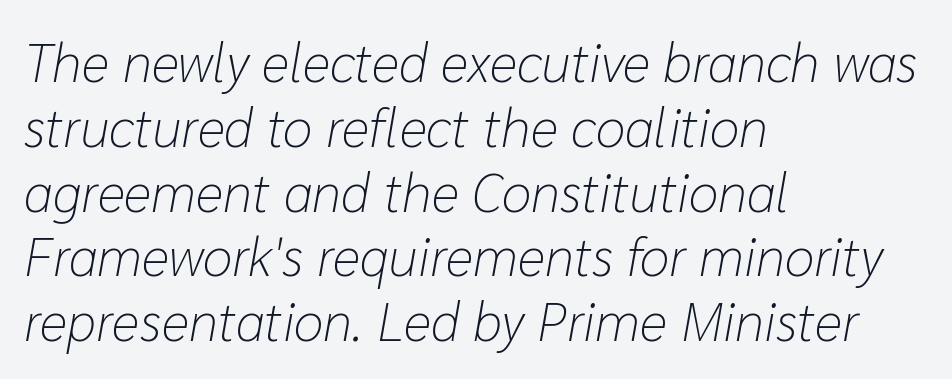
There is no visible air inserted between adjacent glyphs. Characters are canted at an angle relative to the baseline's perpendicular. Glance below the letters and you will spot only blank space. Here the designer chose a conventional face with non-uniform glyph widths. Caption: face not bold, strokes unweighted. The typesetter chose a ragged-right arrangement here.
